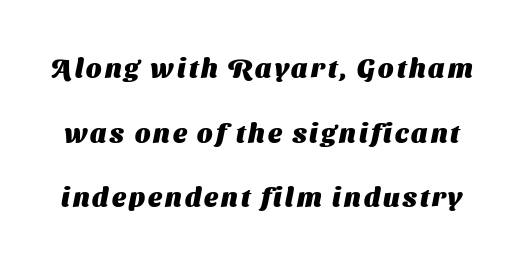
{"bold": "yes", "underline": "no", "line_spacing": "loose", "line_spacing_ratio": 2.39, "glyph_px": 27}
